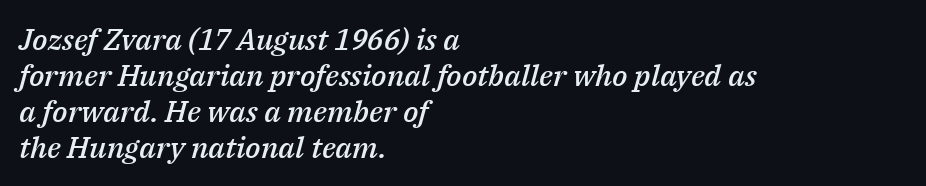
This sample is left-justified, so line endings fall wherever the words run out. The type is set solid horizontally, with unmodified tracking. A bit beefed up — I'd call it semibold rather than bold. The gap between lines stays unmarked.
